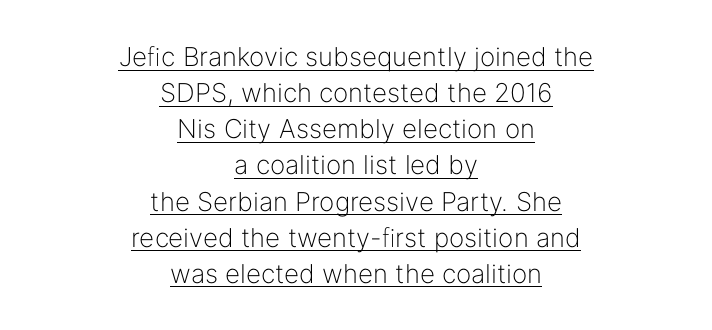
Q: Is the text bold? A: No.
Q: Is the text italic (slanted)? A: No, it is upright.
Q: Is the text underlined? A: Yes.
Q: How is the paragraph aligned? A: Centered.
Q: Is the spacing between letters normal or unusually wide? A: Normal.
Q: Is the spacing between lines tight, normal or loose? A: Normal.
